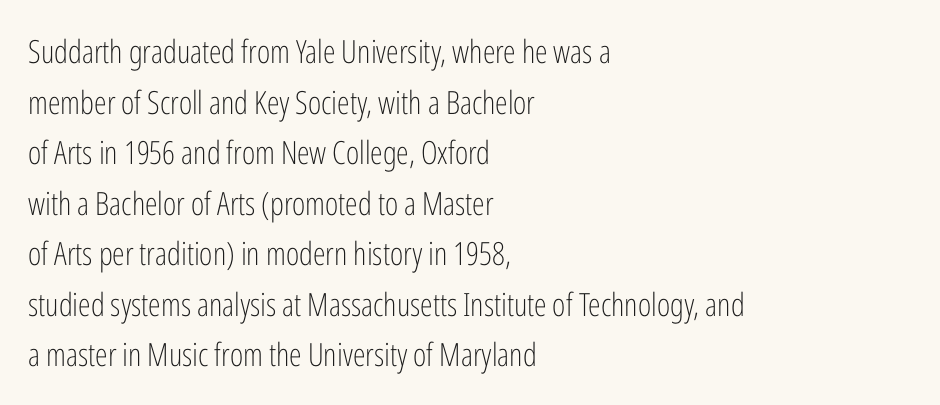
Q: Is the text bold? A: No.
Q: Is the text italic (slanted)? A: No, it is upright.
Q: Is the typeface a serif or a sans-serif typeface? A: Sans-serif.
Q: Is the text underlined? A: No.
Q: How is the paragraph aligned? A: Left-aligned.
Q: Is the spacing between letters normal or unusually wide? A: Normal.
Q: Is the spacing between lines tight, normal or loose? A: Normal.
Q: Width (condensed, normal, or wide)? A: Condensed.
Q: Stroke contrast? A: Low.
Q: x-height? A: Medium.
Q: Monospaced? A: No.
